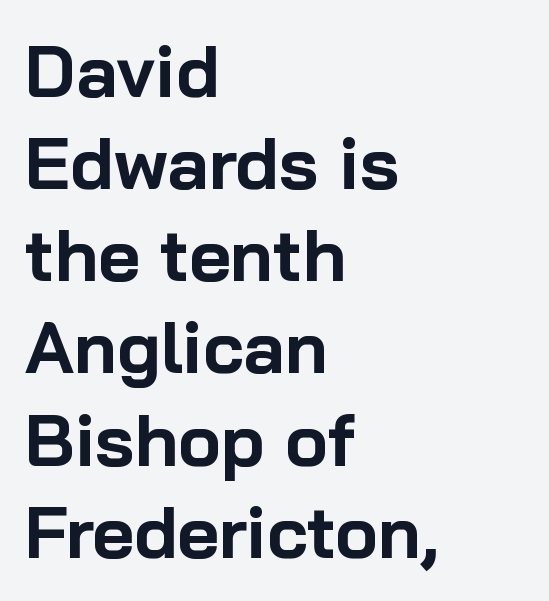
The image shows 72 px bold sans-serif type, upright; set left-aligned, normal line spacing (1.28x), normal letter spacing, not underlined; low stroke contrast and a medium x-height.
